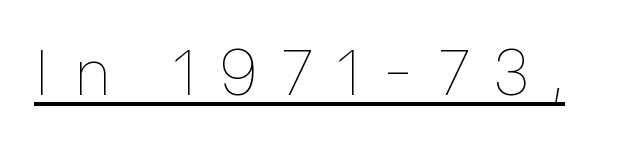
The image shows 64 px thin type, upright; set unusually wide letter spacing (+0.36 em), underlined; low stroke contrast and a medium x-height.
